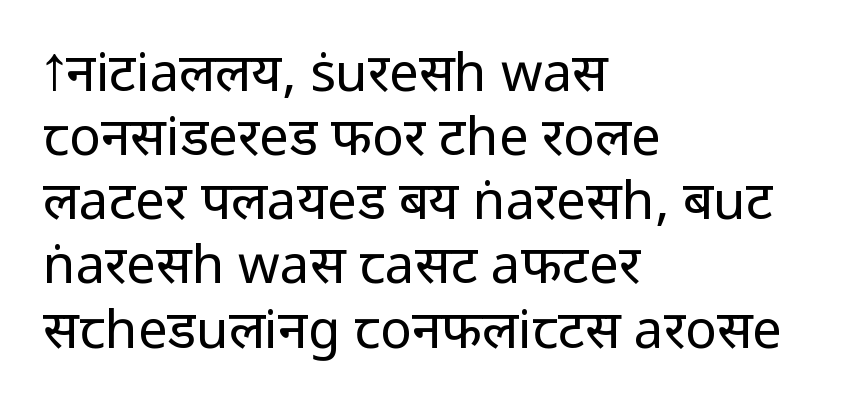
{"serif": "no", "italic": "no", "bold": "no", "weight": "regular", "width": "normal", "stroke_contrast": "low", "x_height": "medium", "monospaced": "no", "underline": "no", "align": "left", "line_spacing_ratio": 1.21, "letter_spacing": "normal", "letter_spacing_em": 0.0, "glyph_px": 53}
